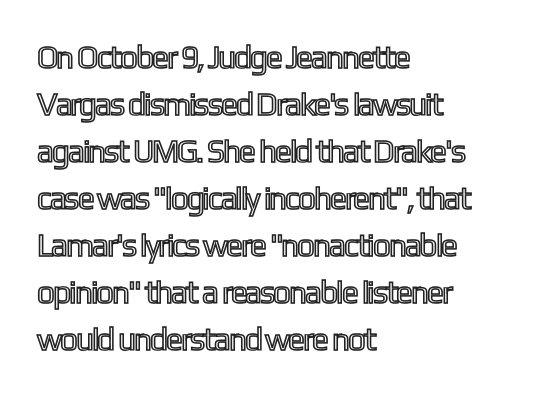
{"italic": "no", "width": "condensed", "x_height": "medium", "monospaced": "no", "underline": "no", "align": "left", "line_spacing": "normal", "line_spacing_ratio": 1.47, "letter_spacing": "normal", "letter_spacing_em": 0.0, "glyph_px": 32}
